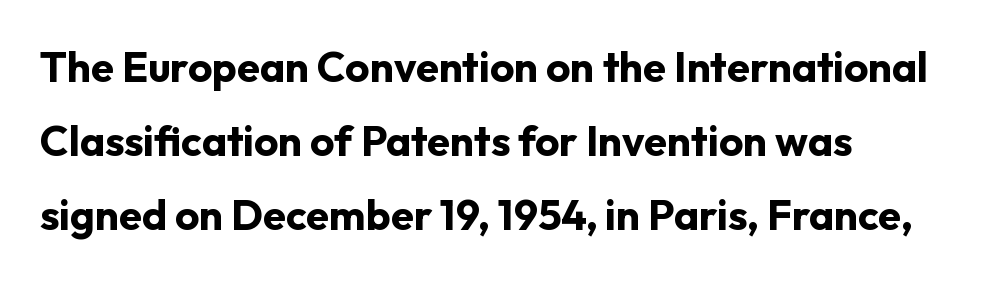
There is no visible air inserted between adjacent glyphs. Looks like regular typesetting: each glyph gets only the width it needs. The font is running at its bold setting. Type style note: lacks serifs. Posture: upright roman.
